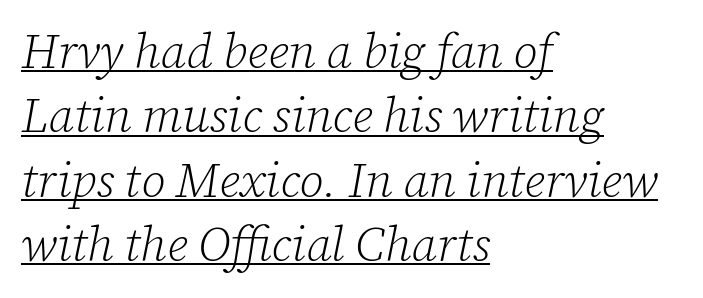
Q: Is the text bold? A: No.
Q: Is the text italic (slanted)? A: Yes, it leans right by about 12 degrees.
Q: Is the typeface a serif or a sans-serif typeface? A: Serif.
Q: Is the text underlined? A: Yes.
Q: How is the paragraph aligned? A: Left-aligned.
Q: Is the spacing between letters normal or unusually wide? A: Normal.
Q: Is the spacing between lines tight, normal or loose? A: Normal.
Q: Width (condensed, normal, or wide)? A: Normal.
Q: Stroke contrast? A: Low.
Q: x-height? A: Medium.
Q: Monospaced? A: No.
